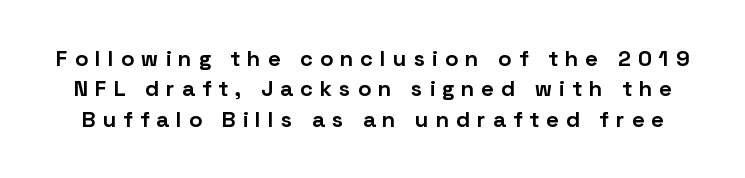
The image shows 22 px bold type, upright; set normal line spacing (1.38x), unusually wide letter spacing (+0.34 em), not underlined.
